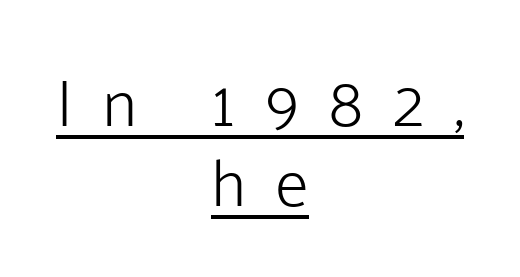
Stems and bowls with no extra thickness — not bold. The specimen reads as upright at a glance. Short note: letters widely spaced. The font family rendered here belongs to the sans-serif group. Is this a fixed-width face? No — the glyphs have proportional, varying widths.
